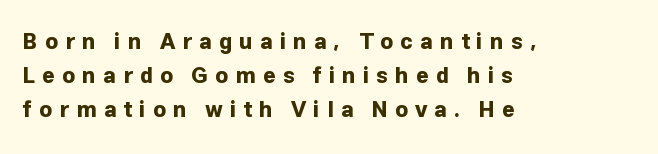
Q: Is the text bold? A: Yes.
Q: Is the text italic (slanted)? A: No, it is upright.
Q: Is the text underlined? A: No.
Q: How is the paragraph aligned? A: Left-aligned.
Q: Is the spacing between letters normal or unusually wide? A: Unusually wide.
Q: Is the spacing between lines tight, normal or loose? A: Normal.
